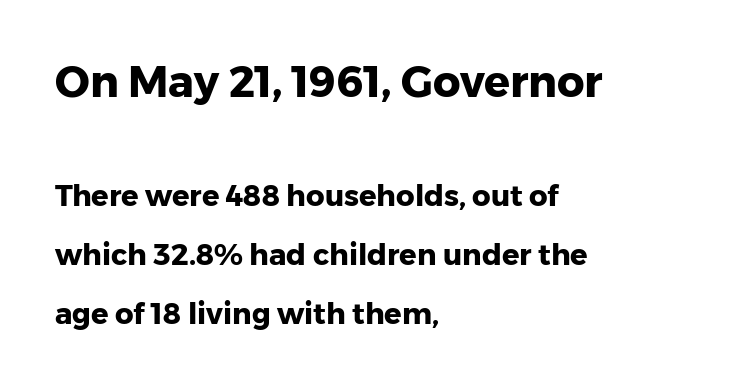
Q: Is the text bold? A: Yes.
Q: Is the text italic (slanted)? A: No, it is upright.
Q: Is the typeface a serif or a sans-serif typeface? A: Sans-serif.
Q: Is the text underlined? A: No.
Q: How is the paragraph aligned? A: Left-aligned.
Q: Is the spacing between letters normal or unusually wide? A: Normal.
Q: Is the spacing between lines tight, normal or loose? A: Loose.
Q: Which block of text is set in a larger size, the first (top) or the second (bottom)? A: The first (top) one.
Q: Width (condensed, normal, or wide)? A: Normal.
Q: Stroke contrast? A: Low.
Q: x-height? A: Medium.
Q: Monospaced? A: No.
